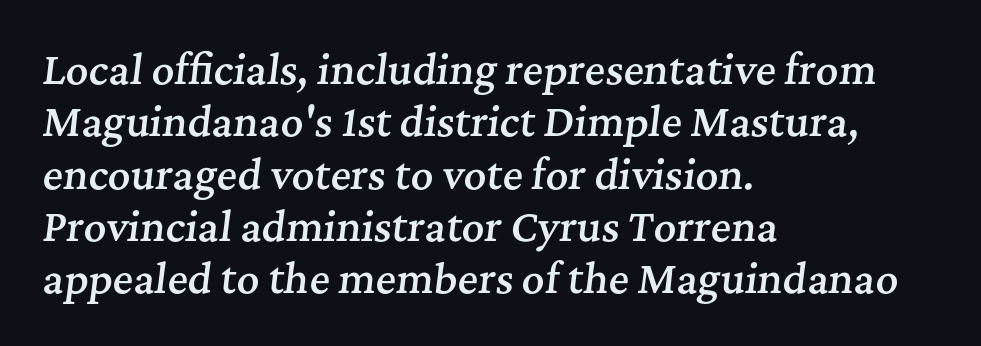
{"serif": "yes", "italic": "yes", "lean": "right", "slant_degrees": 7, "bold": "semi", "weight": "semibold", "width": "normal", "stroke_contrast": "medium", "x_height": "medium", "monospaced": "no", "underline": "no", "align": "left", "line_spacing": "normal", "line_spacing_ratio": 1.34, "letter_spacing": "normal", "letter_spacing_em": 0.0, "glyph_px": 39}
